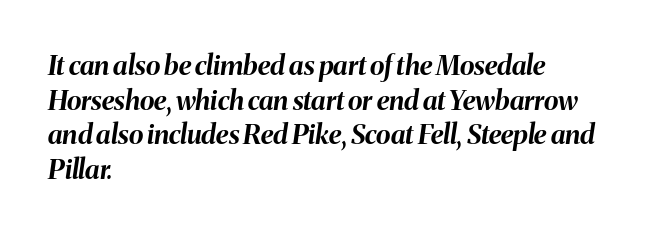
{"italic": "yes", "lean": "right", "slant_degrees": 8, "bold": "yes", "underline": "no", "align": "left", "line_spacing": "normal", "line_spacing_ratio": 1.28, "letter_spacing": "normal", "letter_spacing_em": 0.0, "glyph_px": 27}
